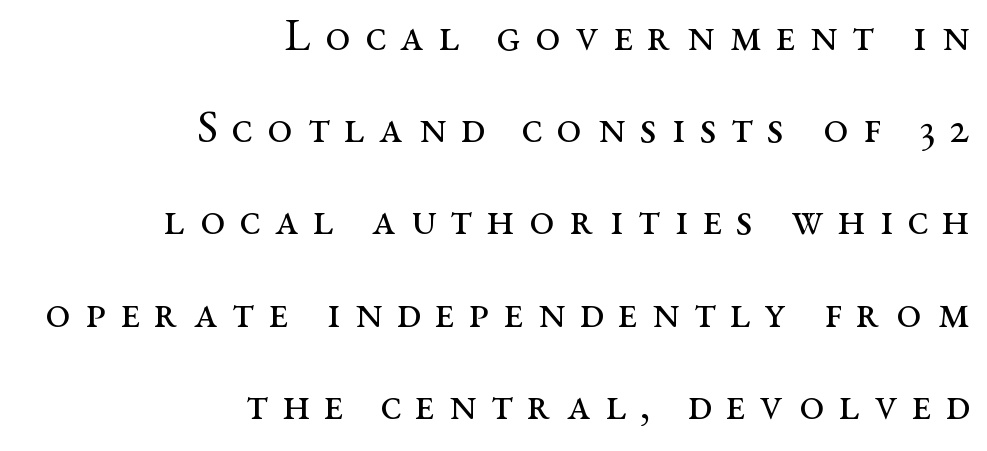
These lines are rendered in a variable-pitch font. The strip under each line holds only bare page. Teacher's note: observe the even right margin — that is flush-right alignment. Spacing between characters has been opened up far beyond the box default.
